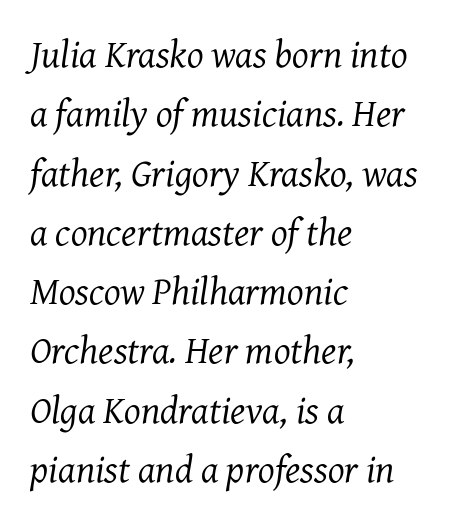
The paragraph shown leans on its left margin. Quick note: interline space is typical. The passage shown is typed in a proportional face where columns would drift. Each letter's strokes conclude with small projecting serifs. Here the glyphs are tracked normally, forming tight word shapes. Descenders hang freely into open space.
